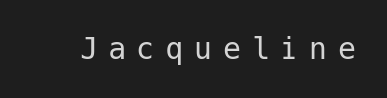
{"serif": "no", "italic": "no", "bold": "no", "weight": "regular", "width": "normal", "stroke_contrast": "low", "x_height": "medium", "underline": "no", "letter_spacing": "wide", "letter_spacing_em": 0.3, "glyph_px": 36}
